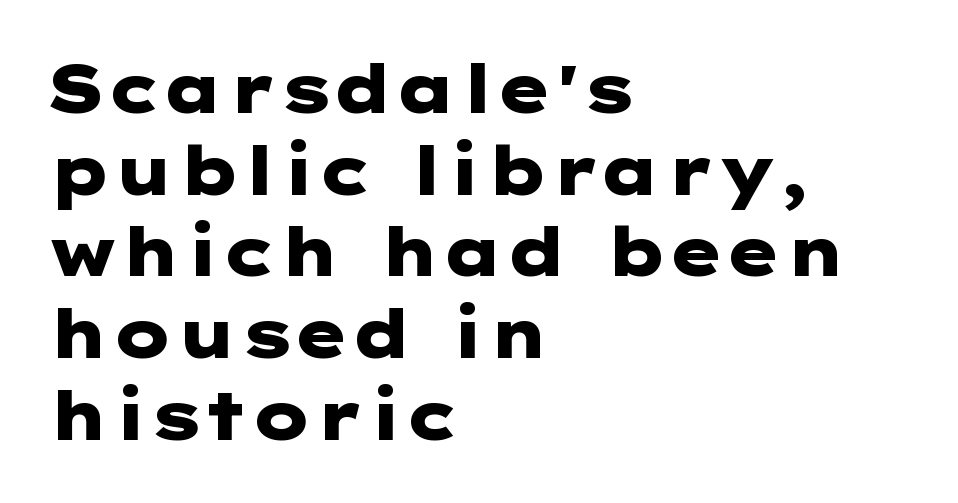
Words appear dense and cohesive because spacing is normal. A sans-serif font was chosen for this passage. You can tell it's not italic because the verticals are truly vertical. Check under the words: just untouched page. Caption: multi-line text, flush left, ragged right. Strokes here are thick enough to call this a true bold.
